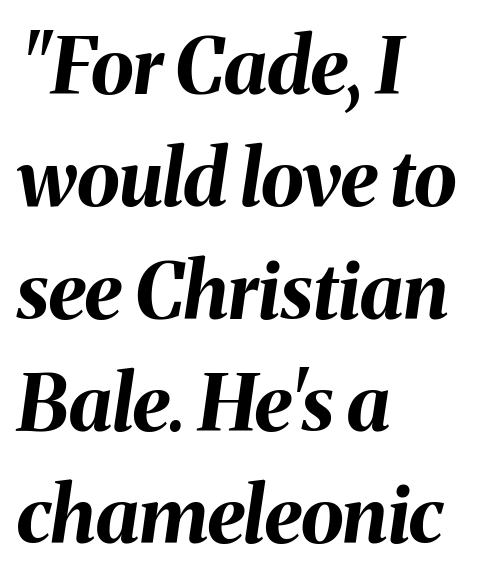
{"italic": "yes", "lean": "right", "slant_degrees": 8, "bold": "yes", "weight": "bold", "width": "normal", "stroke_contrast": "medium", "x_height": "medium", "monospaced": "no", "underline": "no", "align": "left", "line_spacing": "normal", "line_spacing_ratio": 1.44, "letter_spacing": "normal", "letter_spacing_em": 0.0, "glyph_px": 78}
